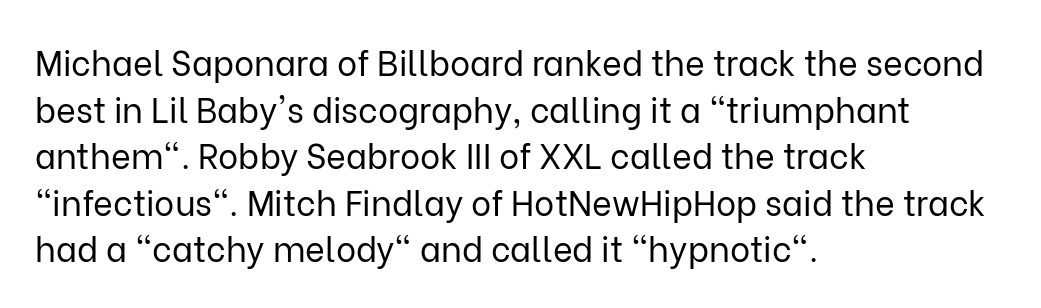
{"serif": "no", "italic": "no", "bold": "no", "weight": "regular", "width": "normal", "stroke_contrast": "low", "x_height": "medium", "monospaced": "no", "underline": "no", "align": "left", "line_spacing": "normal", "line_spacing_ratio": 1.37, "letter_spacing": "normal", "letter_spacing_em": 0.0, "glyph_px": 34}
